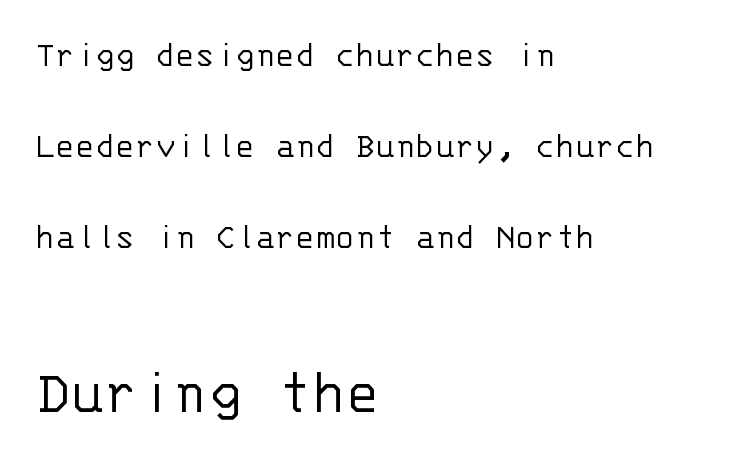
The image shows 64 px light sans-serif type, upright, monospaced; set left-aligned, loose line spacing (2.46x), normal letter spacing, not underlined; the second (bottom) block is 1.73x larger; low stroke contrast and a large x-height.
